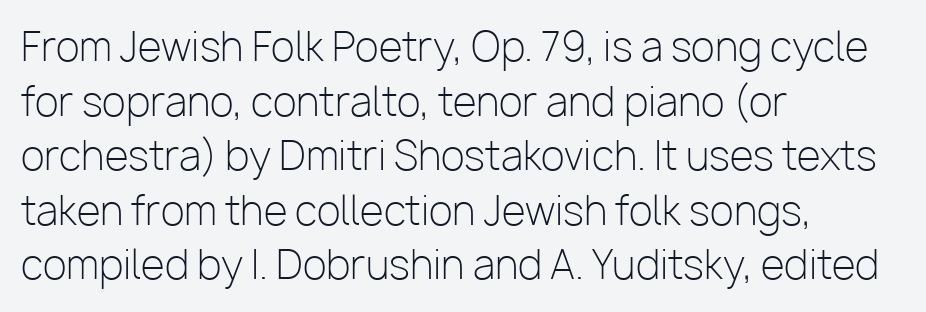
{"serif": "no", "italic": "no", "bold": "no", "weight": "light", "width": "normal", "stroke_contrast": "low", "x_height": "medium", "monospaced": "no", "underline": "no", "align": "left", "line_spacing": "normal", "line_spacing_ratio": 1.4, "letter_spacing": "normal", "letter_spacing_em": 0.0, "glyph_px": 39}
